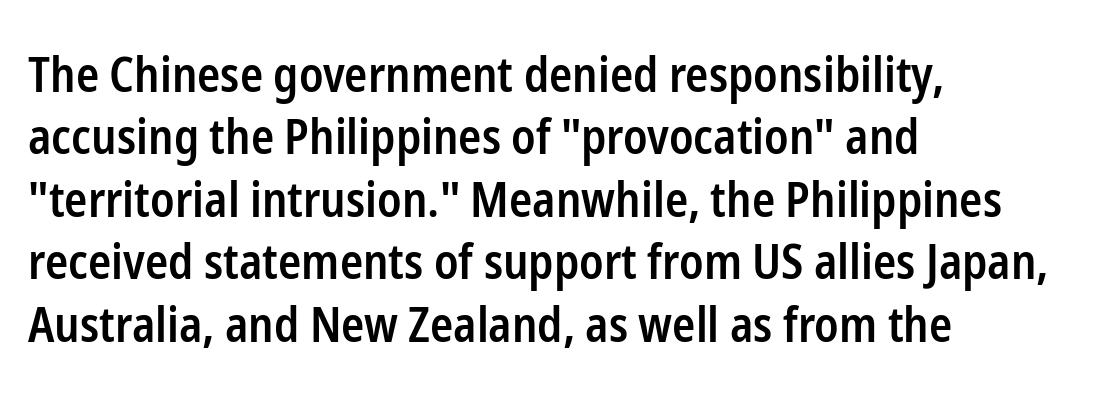
The image shows 48 px semibold, condensed sans-serif type, upright; set left-aligned, normal line spacing (1.3x), normal letter spacing, not underlined; low stroke contrast and a medium x-height.
